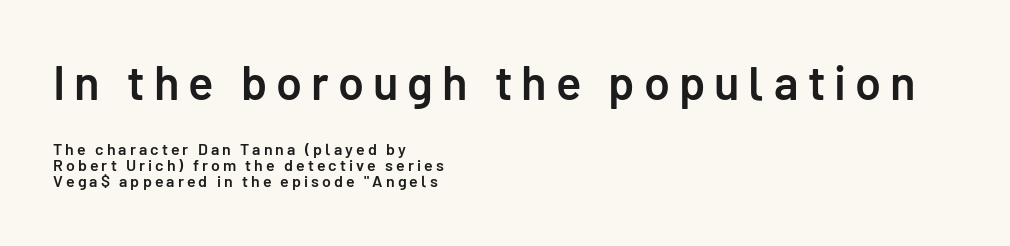
Letters rest on an invisible, unmarked baseline. Notice how the stems are strictly vertical — no italics here. This block would grow much taller if given ordinary leading; it's compressed now. A student would notice the top passage is typeset larger than what follows. Visually the block forms a straight wall on the left and a jagged coastline on the right.
